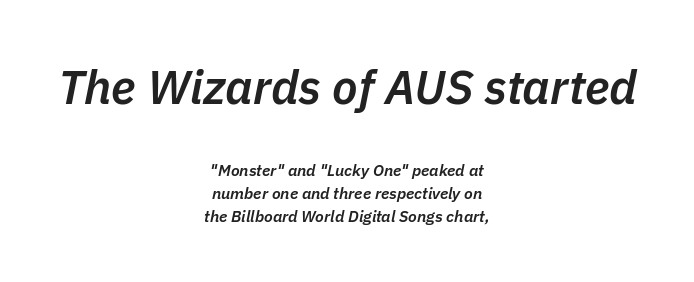
Q: Is the text bold? A: Semi-bold.
Q: Is the text italic (slanted)? A: Yes, it leans right by about 11 degrees.
Q: Is the text underlined? A: No.
Q: How is the paragraph aligned? A: Centered.
Q: Is the spacing between letters normal or unusually wide? A: Normal.
Q: Is the spacing between lines tight, normal or loose? A: Normal.
Q: Which block of text is set in a larger size, the first (top) or the second (bottom)? A: The first (top) one.
Q: Width (condensed, normal, or wide)? A: Normal.
Q: Stroke contrast? A: Low.
Q: x-height? A: Medium.
Q: Monospaced? A: No.
